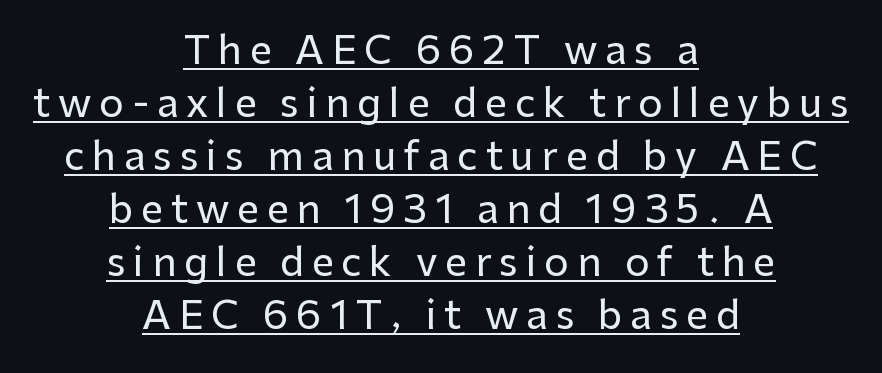
The image shows 39 px sans-serif type, upright; set centered, normal line spacing (1.36x), unusually wide letter spacing (+0.2 em), underlined; low stroke contrast and a medium x-height.
